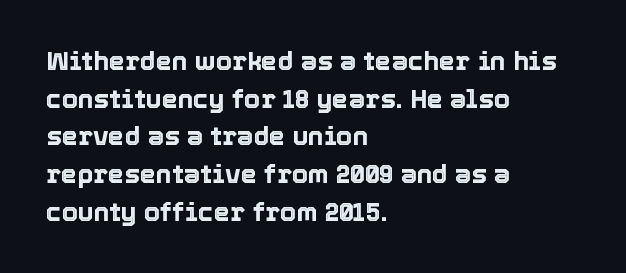
Which margin do the lines hug? The left one — the right edge is uneven. This sample uses plain, unmodified letter spacing. Glance below the letters and you will spot only blank space. Baseline-to-baseline distance is the conventional proportion of letter height.
